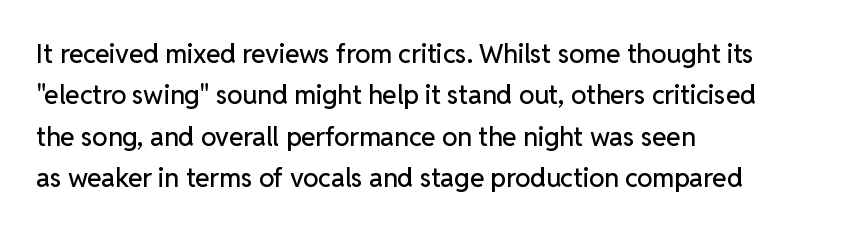
Q: Is the text italic (slanted)? A: No, it is upright.
Q: Is the text underlined? A: No.
Q: How is the paragraph aligned? A: Left-aligned.
Q: Is the spacing between letters normal or unusually wide? A: Normal.
Q: Is the spacing between lines tight, normal or loose? A: Normal.
